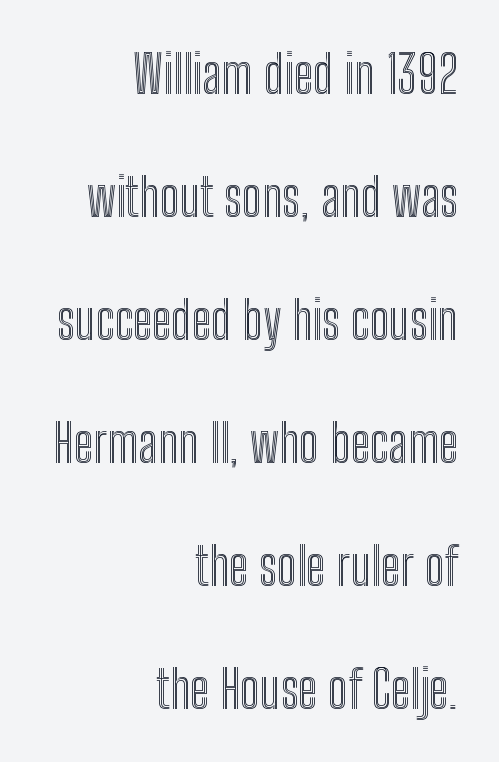
Unmarked baselines from the first word to the last. Line spacing here is loose. Caption: multi-line text, flush right, ragged left. Posture: straight, roman, zero tilt. Letter spacing: default. Spacing verdict: proportional, widths tailored to each character.
